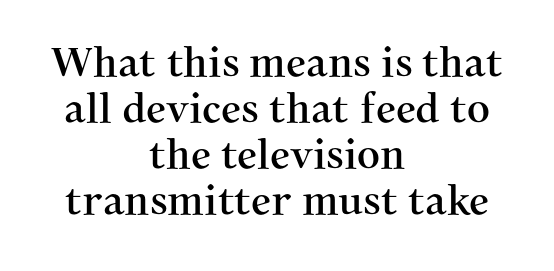
Q: Is the text italic (slanted)? A: No, it is upright.
Q: Is the typeface a serif or a sans-serif typeface? A: Serif.
Q: Is the text underlined? A: No.
Q: How is the paragraph aligned? A: Centered.
Q: Is the spacing between letters normal or unusually wide? A: Normal.
Q: Is the spacing between lines tight, normal or loose? A: Tight.
Q: Width (condensed, normal, or wide)? A: Normal.
Q: Stroke contrast? A: Medium.
Q: x-height? A: Medium.
Q: Monospaced? A: No.
